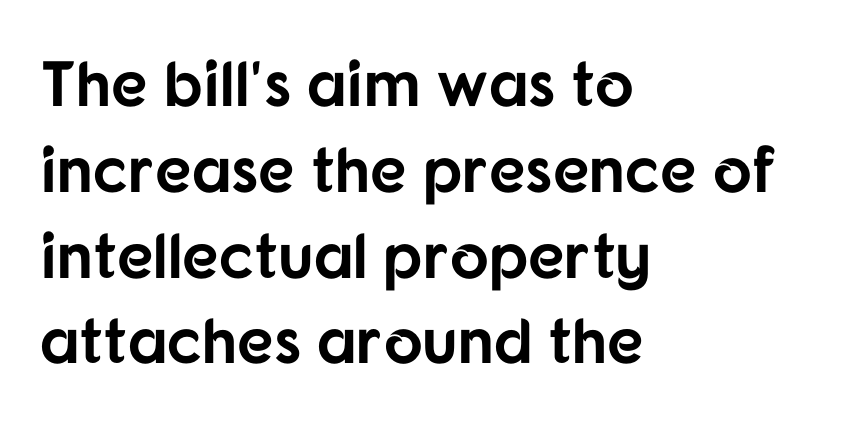
{"serif": "no", "italic": "no", "bold": "yes", "weight": "bold", "width": "normal", "stroke_contrast": "low", "x_height": "medium", "monospaced": "no", "underline": "no", "align": "left", "line_spacing": "normal", "line_spacing_ratio": 1.34, "letter_spacing": "normal", "letter_spacing_em": 0.0, "glyph_px": 64}
